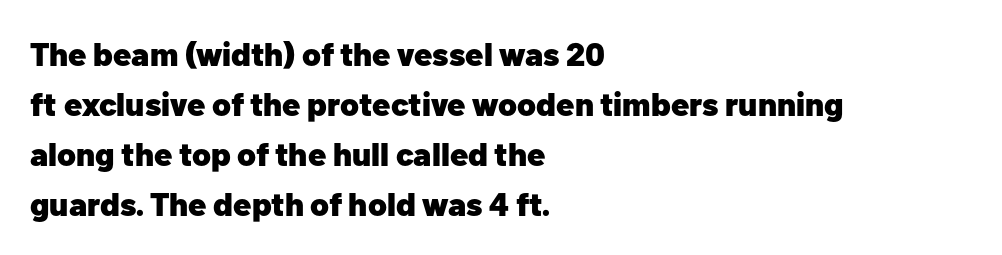
The image shows 33 px heavy sans-serif type, upright; set left-aligned, normal line spacing (1.52x), normal letter spacing, not underlined; low stroke contrast and a medium x-height.
